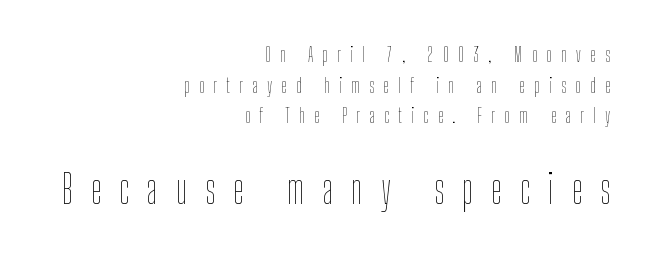
{"italic": "no", "bold": "no", "weight": "thin", "width": "condensed", "stroke_contrast": "low", "x_height": "medium", "monospaced": "no", "underline": "no", "align": "right", "line_spacing": "normal", "line_spacing_ratio": 1.53, "letter_spacing": "wide", "letter_spacing_em": 0.46, "larger_block": "second", "size_ratio": 1.95, "glyph_px": 39}
